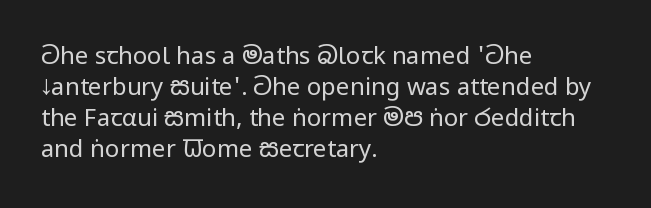
These lines keep a tight, regular rhythm from letter to letter. Notice how descenders clear the ascenders below comfortably — that's standard leading. These lines were composed using upright roman letters. One-word summary of the alignment: left. Nobody drew a line under any word here. The typesetting does not lean heavy: it is not bold.
